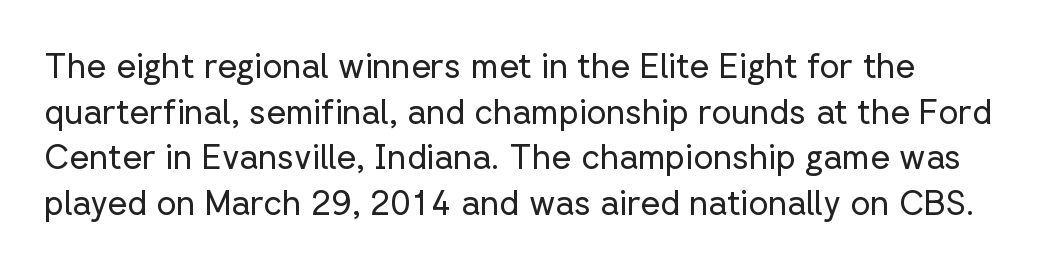
The line-height multiplier appears to be the usual default. The lines are quadded left. No chunkiness to these letters — they're not bold. I'd call this a sans setting — the letters go barefoot. Rule under the text: the space is simply empty. Letter spacing: default.
